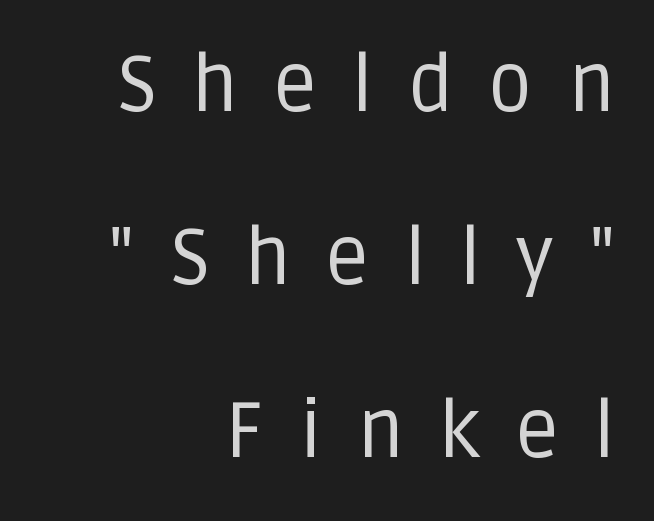
{"serif": "no", "italic": "no", "bold": "no", "weight": "regular", "width": "normal", "stroke_contrast": "low", "x_height": "large", "monospaced": "no", "underline": "no", "align": "right", "line_spacing": "loose", "line_spacing_ratio": 2.22, "letter_spacing": "wide", "letter_spacing_em": 0.45, "glyph_px": 78}
